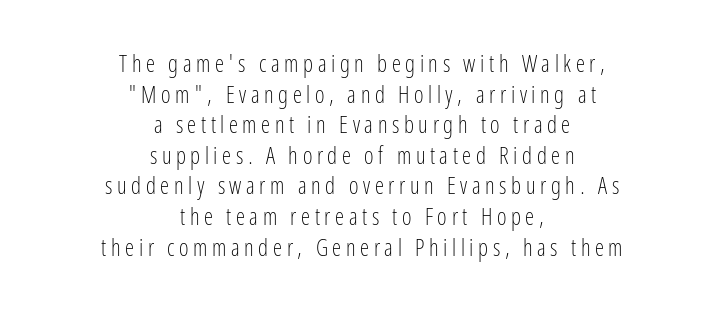
The image shows 23 px text type, upright; set centered, normal line spacing (1.33x), unusually wide letter spacing (+0.2 em), not underlined.
